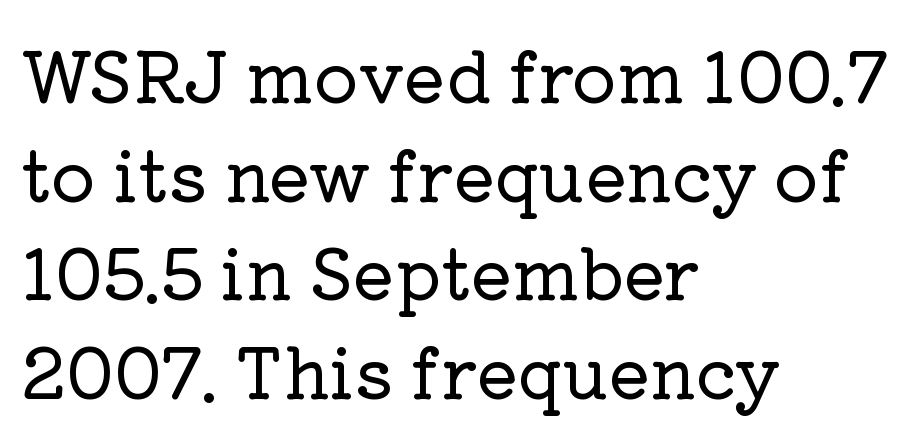
A serif font was chosen for this passage. Underlining? Definitely not there. Typeset ragged right — the left edge is the straight one. Proportional: the letters do not fall into vertical columns.
